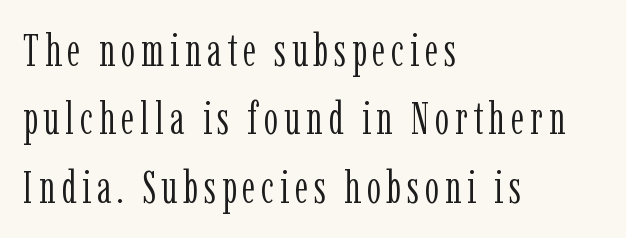
Q: Is the text bold? A: No.
Q: Is the text italic (slanted)? A: No, it is upright.
Q: Is the typeface a serif or a sans-serif typeface? A: Serif.
Q: Is the text underlined? A: No.
Q: How is the paragraph aligned? A: Left-aligned.
Q: Is the spacing between lines tight, normal or loose? A: Normal.
Q: Width (condensed, normal, or wide)? A: Condensed.
Q: Stroke contrast? A: Low.
Q: x-height? A: Medium.
Q: Monospaced? A: No.
